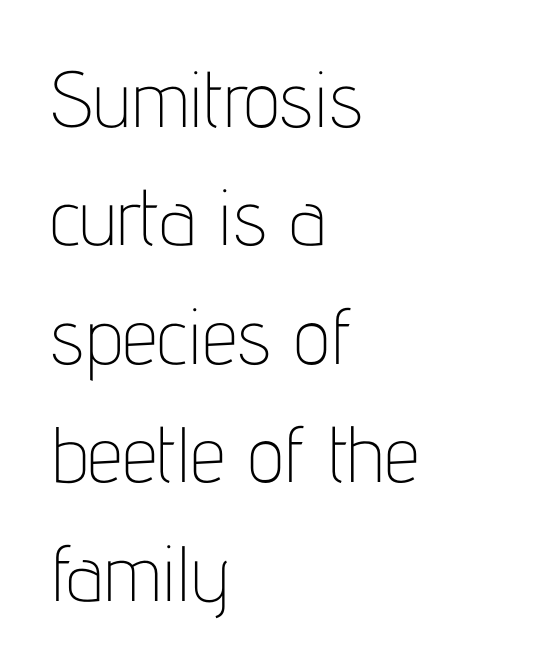
Do the characters align in a grid? No, the font is proportional. Beneath every word, the page is bare. The line texture is even and compact thanks to regular tracking. Stroke mass is kept to a normal reading level or below.
